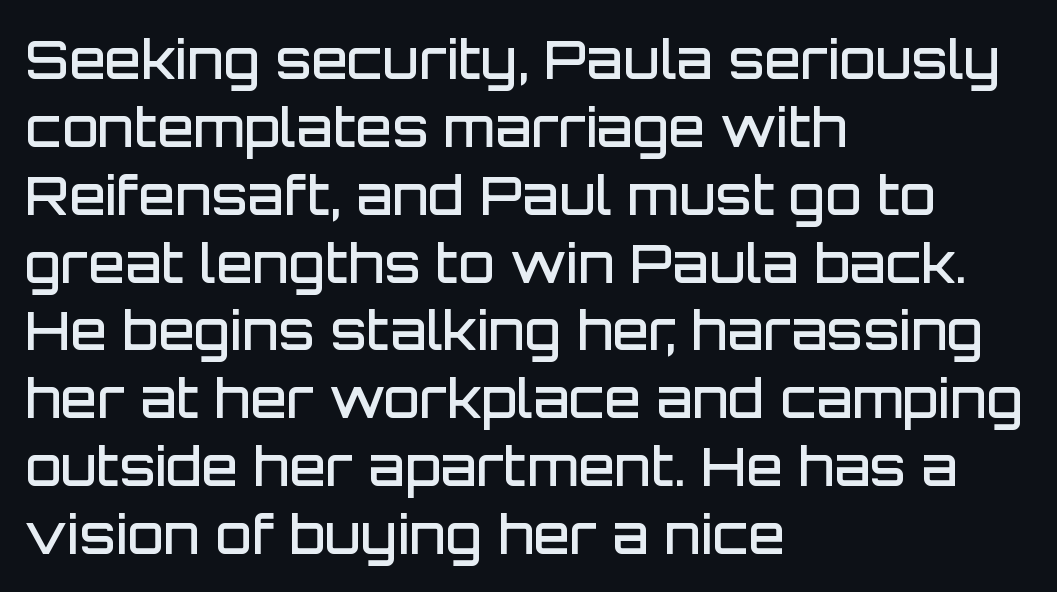
In terms of posture, this sample is upright. In terms of letterform style, serifs are entirely absent. Descender tails drop into unmarked territory. Looks like regular typesetting: each glyph gets only the width it needs.
